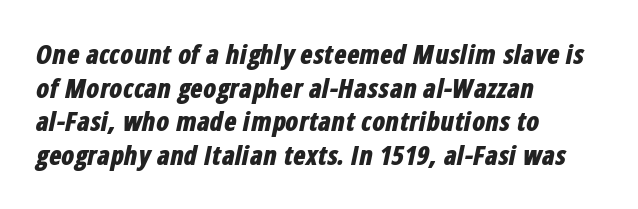
{"italic": "yes", "lean": "right", "slant_degrees": 12, "bold": "yes", "underline": "no", "align": "left", "line_spacing": "normal", "line_spacing_ratio": 1.29, "letter_spacing": "normal", "letter_spacing_em": 0.0, "glyph_px": 26}
